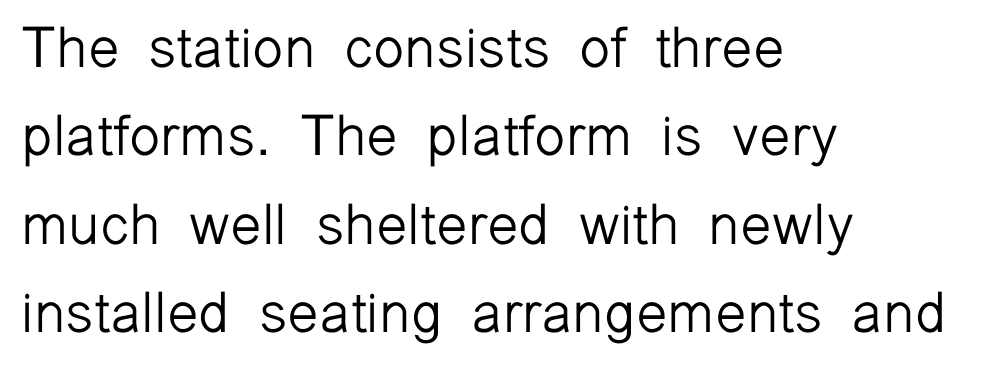
This block has exactly the height ordinary leading produces. Proportional: the letters do not fall into vertical columns. Check the space under the baseline: it is left empty. Honestly, the letter spacing is just normal — you wouldn't notice it. The rendering anchors every line to the left-hand side.
